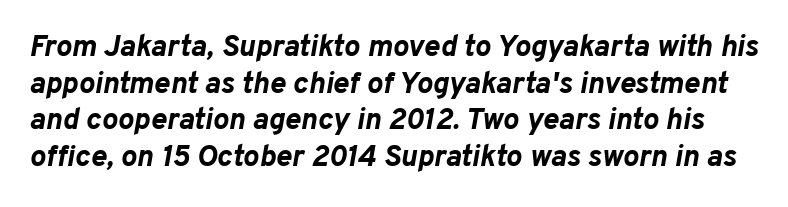
{"italic": "yes", "lean": "right", "slant_degrees": 10, "bold": "yes", "weight": "bold", "width": "normal", "stroke_contrast": "low", "x_height": "medium", "monospaced": "no", "underline": "no", "line_spacing_ratio": 1.22, "letter_spacing": "normal", "letter_spacing_em": 0.0, "glyph_px": 30}
